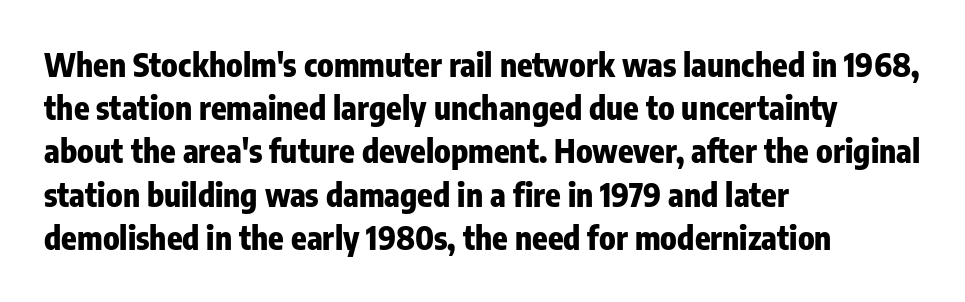
The image shows 32 px heavy, condensed sans-serif type, upright; set left-aligned, normal line spacing (1.35x), normal letter spacing, not underlined; low stroke contrast and a medium x-height.
